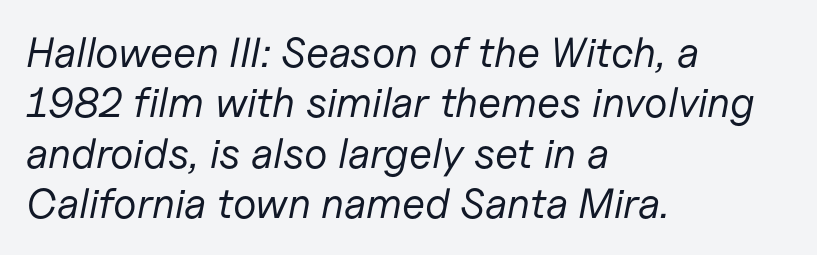
Q: Is the text bold? A: No.
Q: Is the text italic (slanted)? A: Yes, it leans right by about 11 degrees.
Q: Is the text underlined? A: No.
Q: How is the paragraph aligned? A: Left-aligned.
Q: Is the spacing between letters normal or unusually wide? A: Normal.
Q: Width (condensed, normal, or wide)? A: Normal.
Q: Stroke contrast? A: Low.
Q: x-height? A: Medium.
Q: Monospaced? A: No.
